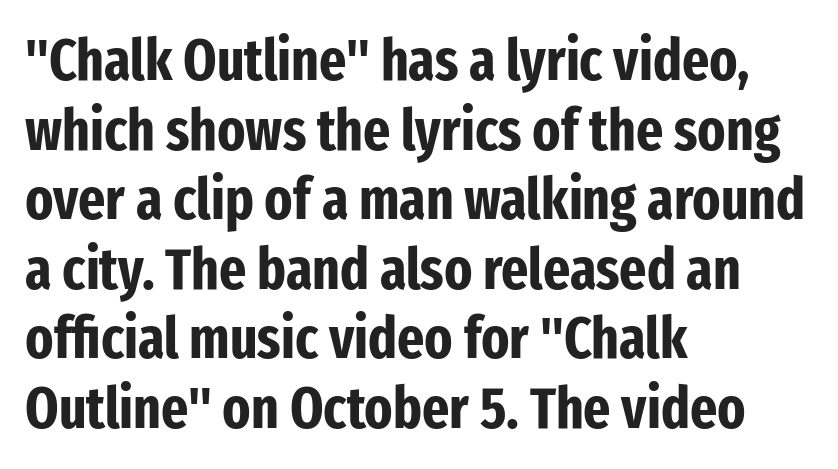
{"serif": "no", "italic": "no", "bold": "yes", "weight": "bold", "width": "condensed", "stroke_contrast": "low", "x_height": "medium", "monospaced": "no", "underline": "no", "align": "left", "line_spacing_ratio": 1.2, "letter_spacing": "normal", "letter_spacing_em": 0.0, "glyph_px": 58}
